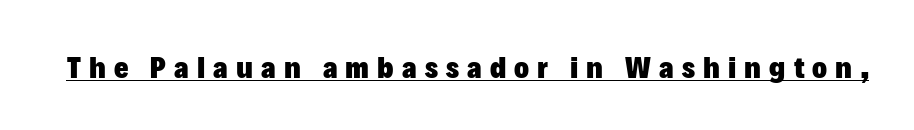
The string is rendered with underlining switched on. Vertical strokes here are truly vertical. The letters carry no serifs — their stems end cleanly without finishing strokes. Each letter keeps its own natural width here, so spacing adapts to shape.
